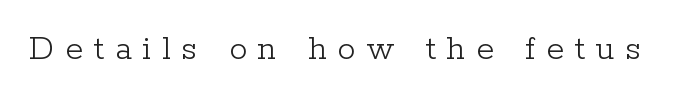
The image shows 36 px light serif type, upright; set unusually wide letter spacing (+0.3 em), not underlined; low stroke contrast and a medium x-height.
